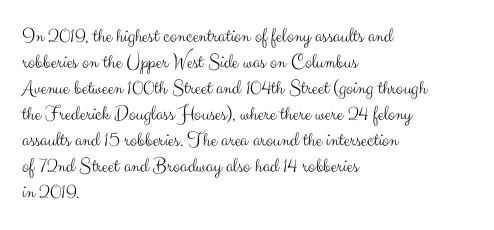
Q: Is the text bold? A: No.
Q: Is the text italic (slanted)? A: Yes.
Q: Is the text underlined? A: No.
Q: How is the paragraph aligned? A: Left-aligned.
Q: Is the spacing between letters normal or unusually wide? A: Normal.
